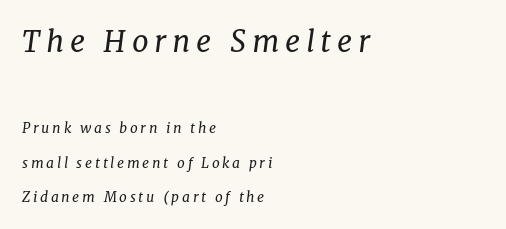
{"serif": "yes", "italic": "yes", "lean": "right", "slant_degrees": 8, "bold": "no", "weight": "regular", "width": "normal", "stroke_contrast": "low", "x_height": "medium", "monospaced": "no", "underline": "no", "align": "left", "line_spacing": "loose", "line_spacing_ratio": 2.45, "larger_block": "first", "size_ratio": 2.14, "glyph_px": 30}
